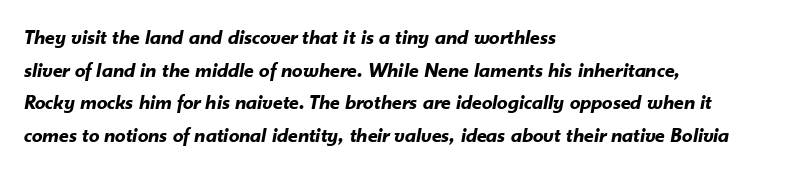
The image shows 21 px bold type, italic (leaning right); set left-aligned, normal line spacing (1.55x), normal letter spacing, not underlined.
